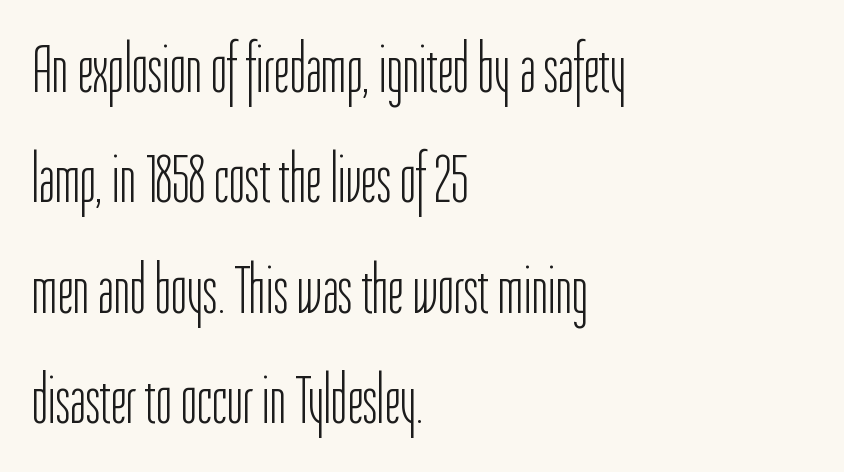
Q: Is the text bold? A: No.
Q: Is the text italic (slanted)? A: No, it is upright.
Q: Is the typeface a serif or a sans-serif typeface? A: Sans-serif.
Q: Is the text underlined? A: No.
Q: How is the paragraph aligned? A: Left-aligned.
Q: Is the spacing between letters normal or unusually wide? A: Normal.
Q: Is the spacing between lines tight, normal or loose? A: Normal.
Q: Width (condensed, normal, or wide)? A: Condensed.
Q: Stroke contrast? A: Low.
Q: x-height? A: Medium.
Q: Monospaced? A: No.
